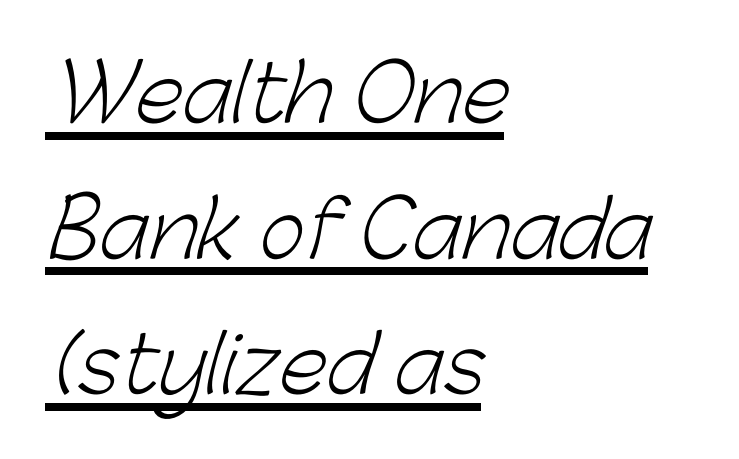
{"serif": "no", "bold": "no", "weight": "light", "width": "normal", "stroke_contrast": "low", "x_height": "medium", "monospaced": "no", "underline": "yes", "align": "left", "line_spacing_ratio": 1.74, "letter_spacing": "normal", "letter_spacing_em": 0.0, "glyph_px": 78}
